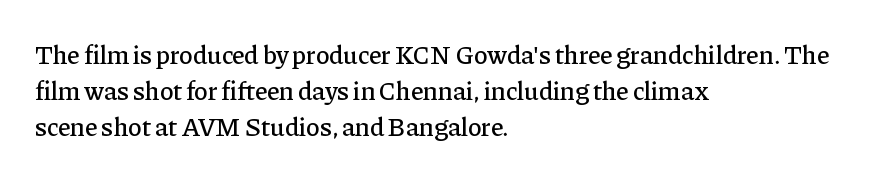
The image shows 26 px text type, upright; set left-aligned, normal line spacing (1.39x), normal letter spacing, not underlined.
